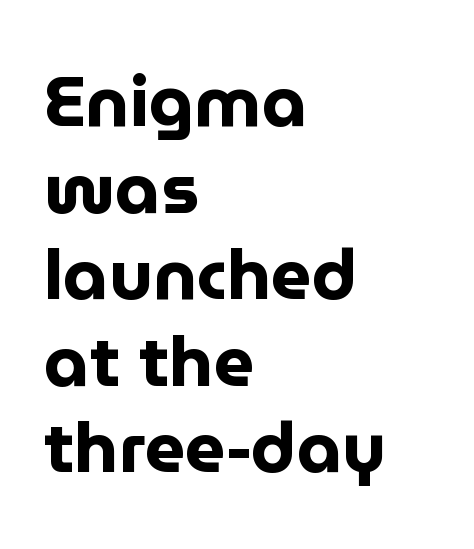
Q: Is the text bold? A: Yes.
Q: Is the text italic (slanted)? A: No, it is upright.
Q: Is the typeface a serif or a sans-serif typeface? A: Sans-serif.
Q: Is the text underlined? A: No.
Q: How is the paragraph aligned? A: Left-aligned.
Q: Is the spacing between letters normal or unusually wide? A: Normal.
Q: Width (condensed, normal, or wide)? A: Normal.
Q: Stroke contrast? A: Low.
Q: x-height? A: Medium.
Q: Monospaced? A: No.
